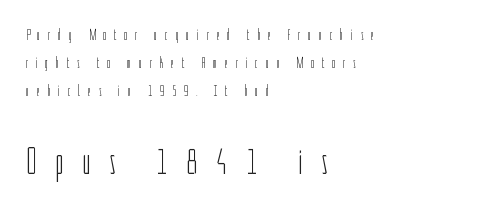
The image shows 37 px light, condensed sans-serif type, upright; set left-aligned, line spacing 1.88x, unusually wide letter spacing (+0.49 em), not underlined; the second (bottom) block is 2.47x larger; low stroke contrast and a medium x-height.
